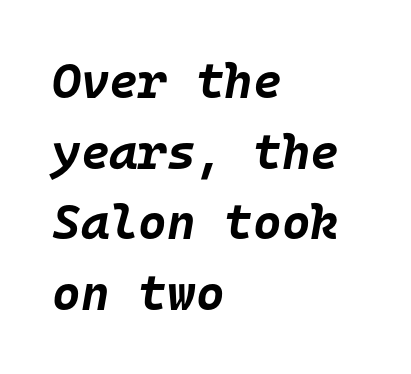
Q: Is the text bold? A: Yes.
Q: Is the text italic (slanted)? A: Yes, it leans right by about 10 degrees.
Q: Is the text underlined? A: No.
Q: How is the paragraph aligned? A: Left-aligned.
Q: Is the spacing between letters normal or unusually wide? A: Normal.
Q: Is the spacing between lines tight, normal or loose? A: Normal.
Q: Width (condensed, normal, or wide)? A: Normal.
Q: Stroke contrast? A: Low.
Q: x-height? A: Large.
Q: Monospaced? A: Yes.
